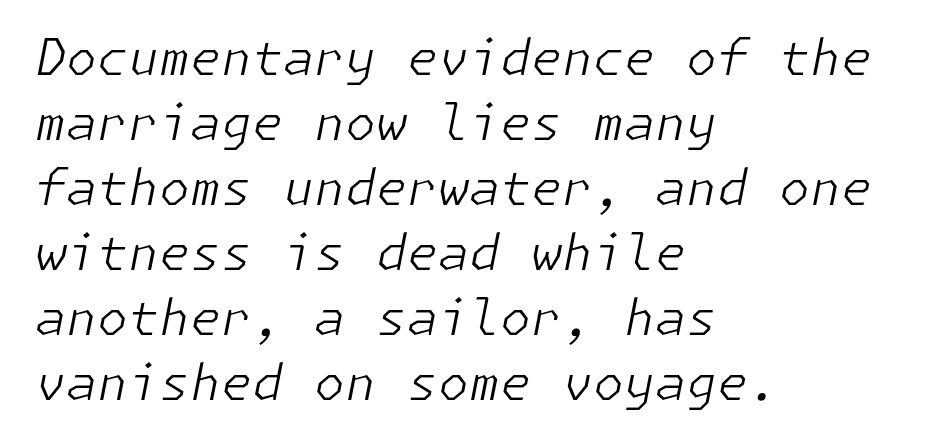
Q: Is the text bold? A: No.
Q: Is the text italic (slanted)? A: Yes, it leans right by about 11 degrees.
Q: Is the text underlined? A: No.
Q: How is the paragraph aligned? A: Left-aligned.
Q: Is the spacing between letters normal or unusually wide? A: Normal.
Q: Is the spacing between lines tight, normal or loose? A: Normal.
Q: Width (condensed, normal, or wide)? A: Normal.
Q: Stroke contrast? A: Low.
Q: x-height? A: Medium.
